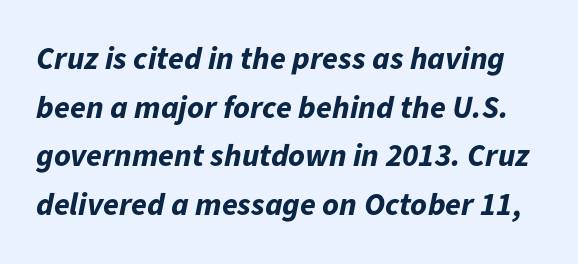
{"italic": "yes", "lean": "right", "slant_degrees": 11, "bold": "yes", "weight": "bold", "width": "normal", "stroke_contrast": "low", "x_height": "medium", "monospaced": "no", "underline": "no", "line_spacing": "normal", "line_spacing_ratio": 1.52, "letter_spacing": "normal", "letter_spacing_em": 0.0, "glyph_px": 32}
